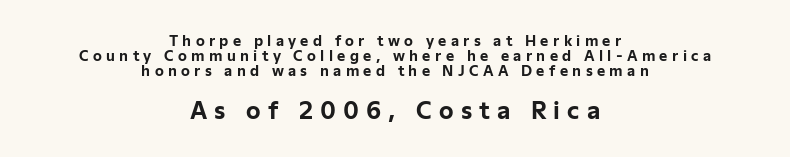
Q: Is the text bold? A: Yes.
Q: Is the text italic (slanted)? A: No, it is upright.
Q: Is the text underlined? A: No.
Q: How is the paragraph aligned? A: Centered.
Q: Is the spacing between letters normal or unusually wide? A: Unusually wide.
Q: Is the spacing between lines tight, normal or loose? A: Tight.
Q: Which block of text is set in a larger size, the first (top) or the second (bottom)? A: The second (bottom) one.
